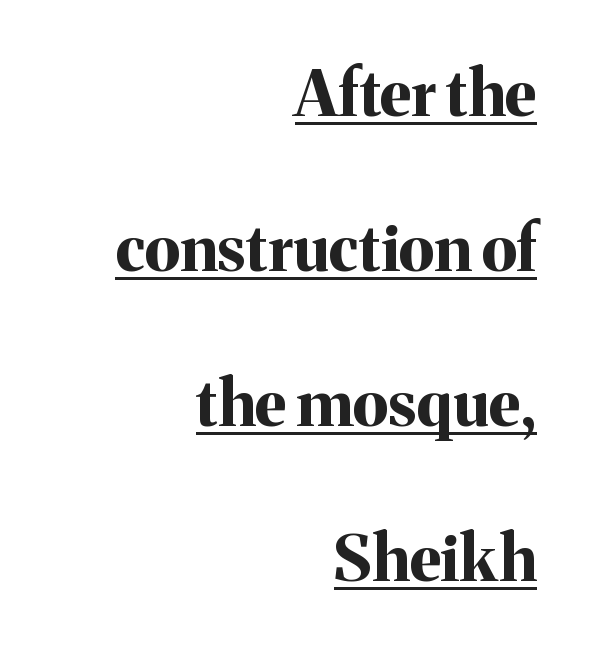
{"serif": "yes", "italic": "no", "bold": "yes", "weight": "bold", "width": "normal", "stroke_contrast": "medium", "x_height": "medium", "monospaced": "no", "underline": "yes", "align": "right", "line_spacing": "loose", "line_spacing_ratio": 2.42, "letter_spacing": "normal", "letter_spacing_em": 0.0, "glyph_px": 64}
